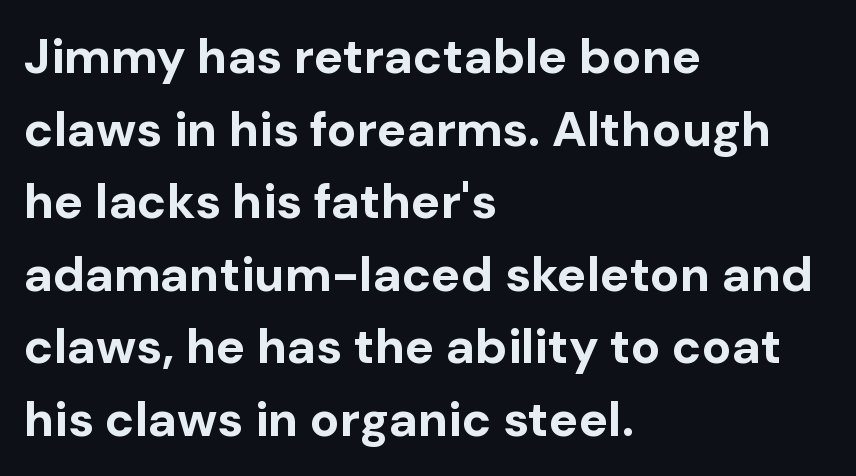
Successive baselines arrive at the customary interval. Has an underline been added? It has not. Examine the stroke ends and you'll find no serifs. Is this a fixed-width face? No — the glyphs have proportional, varying widths. The type is set solid horizontally, with unmodified tracking. Posture: straight, roman, zero tilt.
